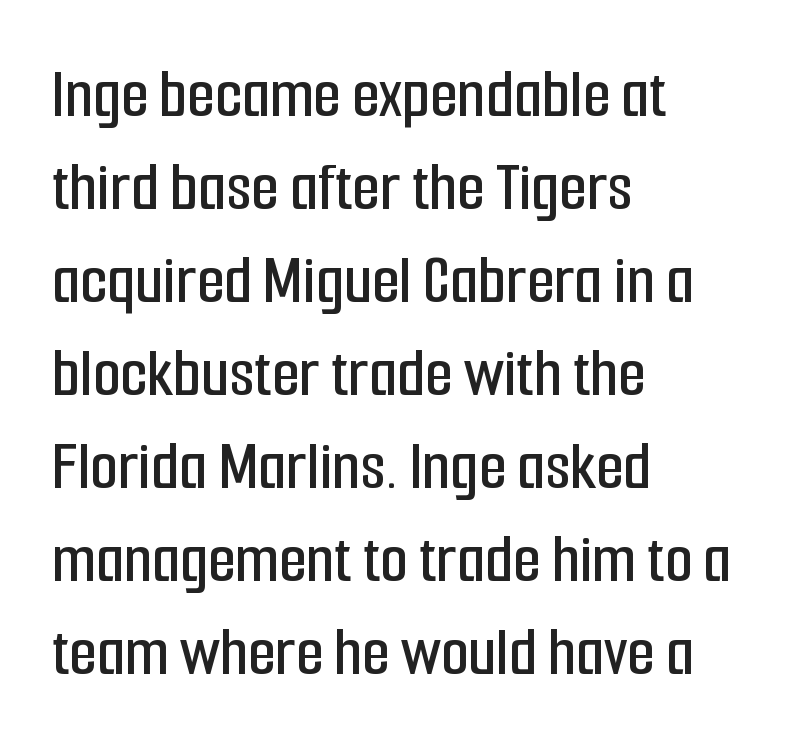
The image shows 71 px condensed sans-serif type, upright; set left-aligned, normal line spacing (1.31x), normal letter spacing, not underlined; low stroke contrast and a medium x-height.
